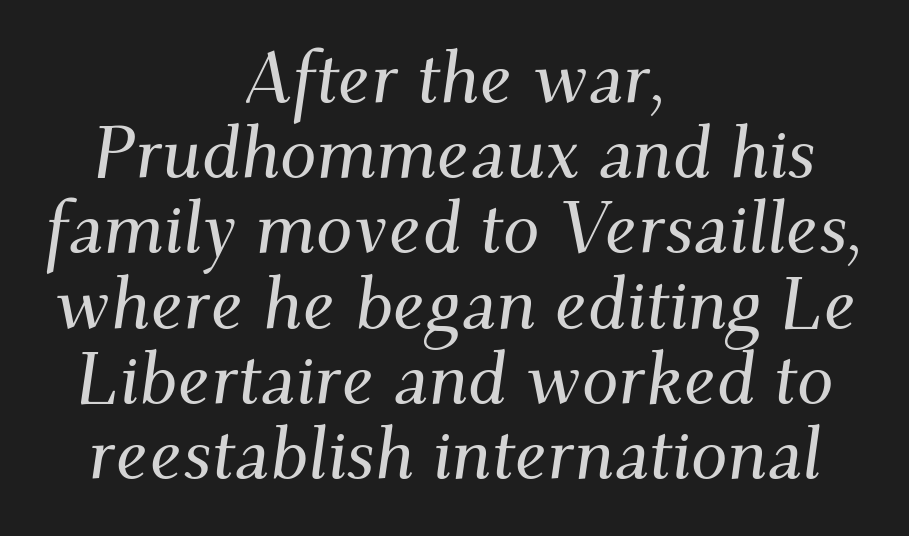
{"serif": "yes", "italic": "yes", "lean": "right", "slant_degrees": 9, "width": "normal", "stroke_contrast": "medium", "x_height": "small", "monospaced": "no", "underline": "no", "align": "center", "line_spacing": "tight", "line_spacing_ratio": 1.03, "letter_spacing": "normal", "letter_spacing_em": 0.0, "glyph_px": 73}
